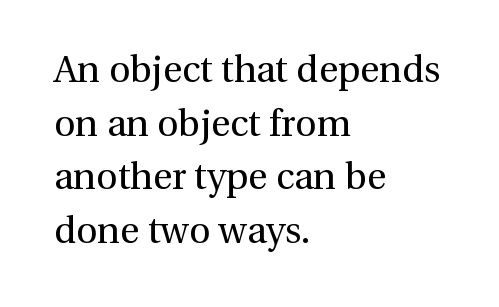
If you drew a line through each stem, it would be perfectly vertical. To sum up the face: it has serifs. Left-aligned paragraph, ragged on the right. These glyphs show unthickened strokes, regular width or finer. These lines are rendered in a variable-pitch font.
